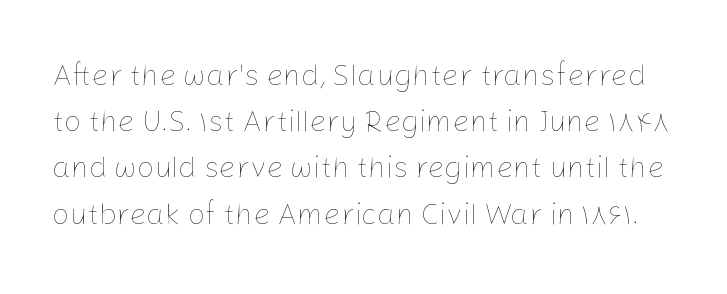
Q: Is the text bold? A: No.
Q: Is the text italic (slanted)? A: No, it is upright.
Q: Is the text underlined? A: No.
Q: Is the spacing between letters normal or unusually wide? A: Normal.
Q: Is the spacing between lines tight, normal or loose? A: Normal.
Q: Width (condensed, normal, or wide)? A: Normal.
Q: Stroke contrast? A: Low.
Q: x-height? A: Medium.
Q: Monospaced? A: No.
